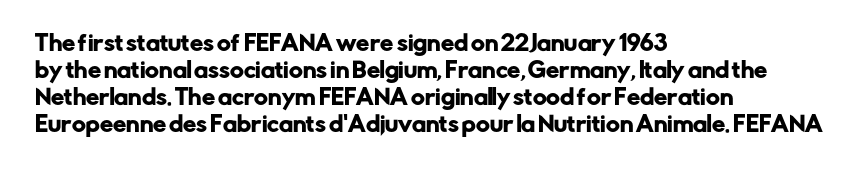
The letters stand straight up with perfectly vertical stems. Tracking here is standard; glyphs follow each other at the usual distance. Whoever set this chose a conventional vertical rhythm. The paragraph has a hard left edge and a soft right edge. Has an underline been added? It has not.
